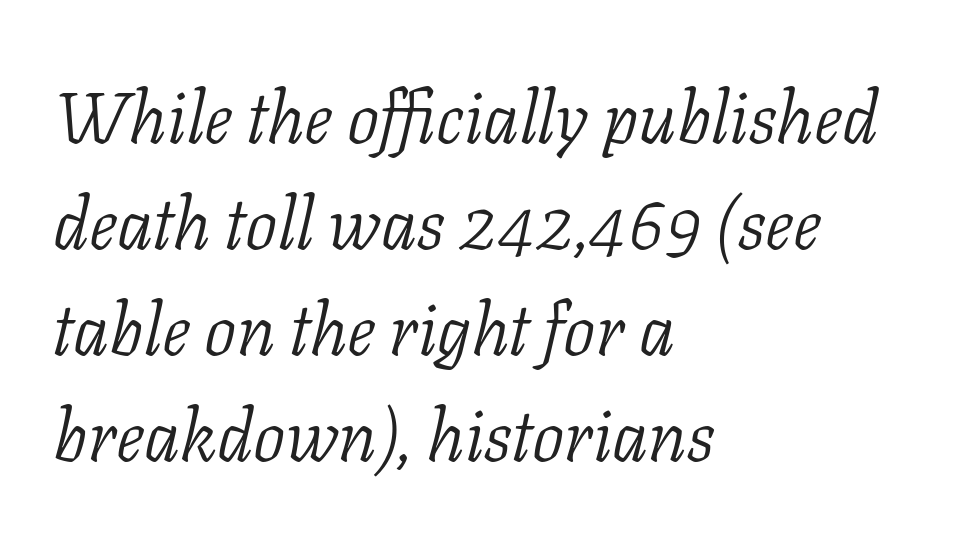
The image shows 72 px light serif type, italic (leaning right); set left-aligned, normal line spacing (1.47x), normal letter spacing, not underlined; low stroke contrast and a medium x-height.
